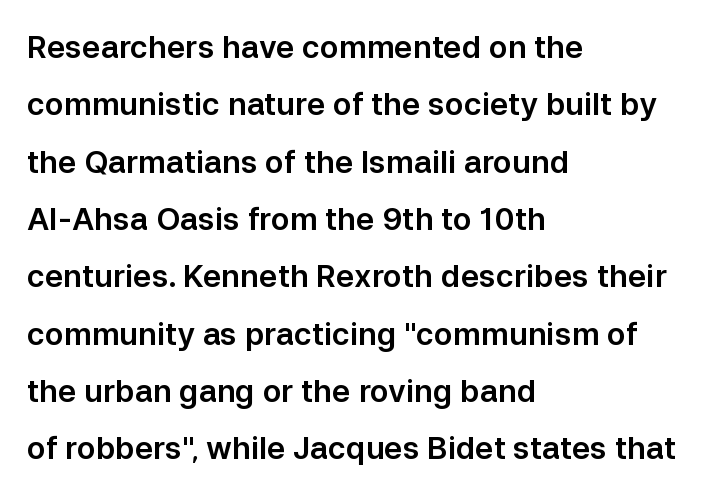
{"serif": "no", "italic": "no", "width": "normal", "stroke_contrast": "low", "x_height": "medium", "monospaced": "no", "underline": "no", "align": "left", "line_spacing_ratio": 1.85, "letter_spacing": "normal", "letter_spacing_em": 0.0, "glyph_px": 31}
